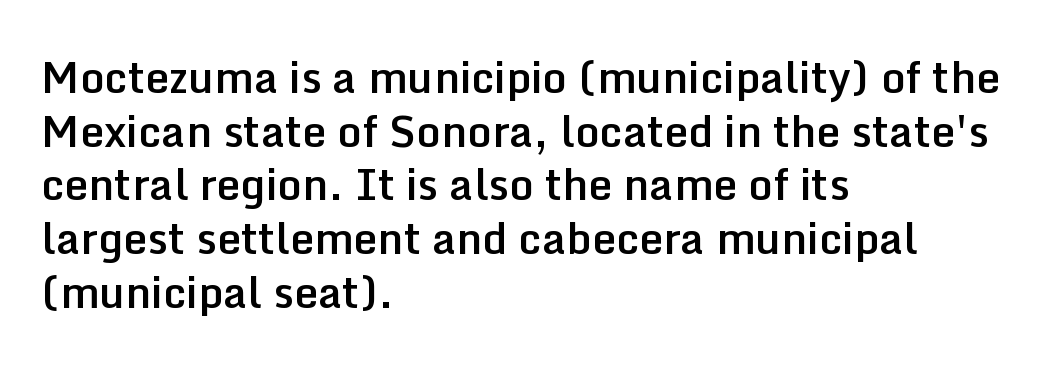
The image shows 43 px semibold sans-serif type, upright; set left-aligned, normal line spacing (1.25x), normal letter spacing, not underlined; low stroke contrast and a medium x-height.
